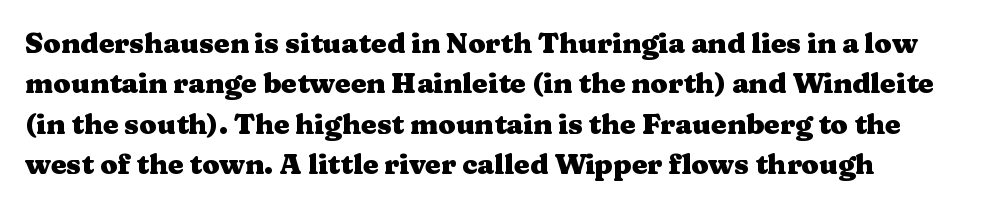
The image shows 28 px heavy, wide serif type, upright; set left-aligned, normal line spacing (1.44x), normal letter spacing, not underlined; medium stroke contrast and a medium x-height.
